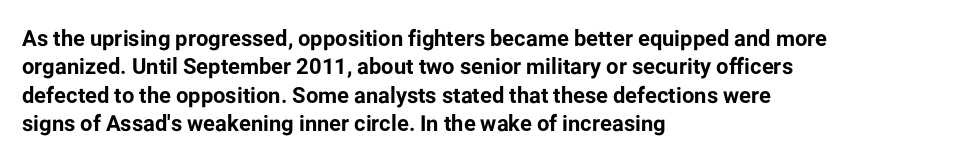
This is the regular roman posture of the typeface. The lines in this sample share a left origin and differ only in where they stop. Standard letterfit; no display-style spreading of the glyphs. Heavy-handed strokes throughout: this text is bold. The space directly below the letters is spotless.
